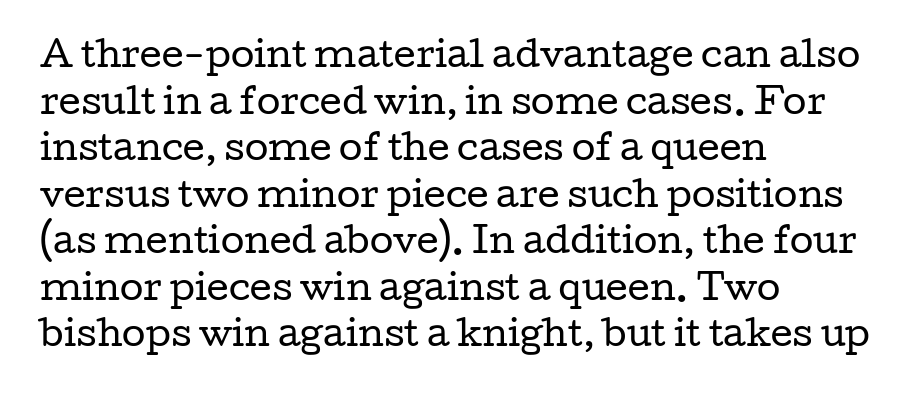
{"serif": "yes", "italic": "no", "bold": "no", "weight": "regular", "width": "wide", "stroke_contrast": "low", "x_height": "medium", "monospaced": "no", "underline": "no", "align": "left", "line_spacing": "normal", "line_spacing_ratio": 1.37, "letter_spacing": "normal", "letter_spacing_em": 0.0, "glyph_px": 34}
